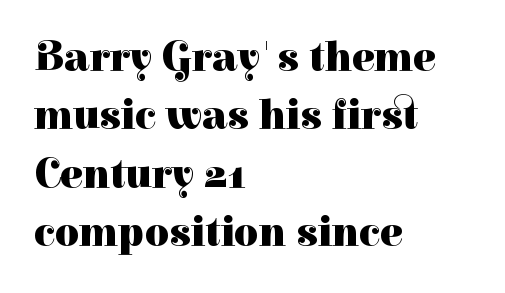
The image shows 42 px heavy serif type, upright; set left-aligned, normal line spacing (1.39x), normal letter spacing, not underlined; high stroke contrast and a medium x-height.
